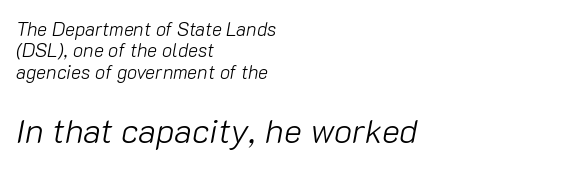
{"italic": "yes", "lean": "right", "slant_degrees": 10, "bold": "no", "weight": "light", "width": "normal", "stroke_contrast": "low", "x_height": "medium", "monospaced": "no", "underline": "no", "align": "left", "line_spacing": "tight", "line_spacing_ratio": 1.12, "letter_spacing": "normal", "letter_spacing_em": 0.0, "larger_block": "second", "size_ratio": 1.79, "glyph_px": 34}
